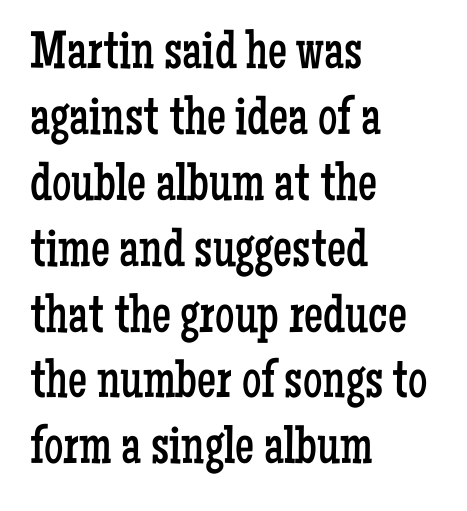
Caption: face not bold, strokes unweighted. The lines are quadded left. A serif font was chosen for this passage. Short note: letters normally spaced. Spacing verdict: proportional, widths tailored to each character. Do the letters lean? They stand straight.
